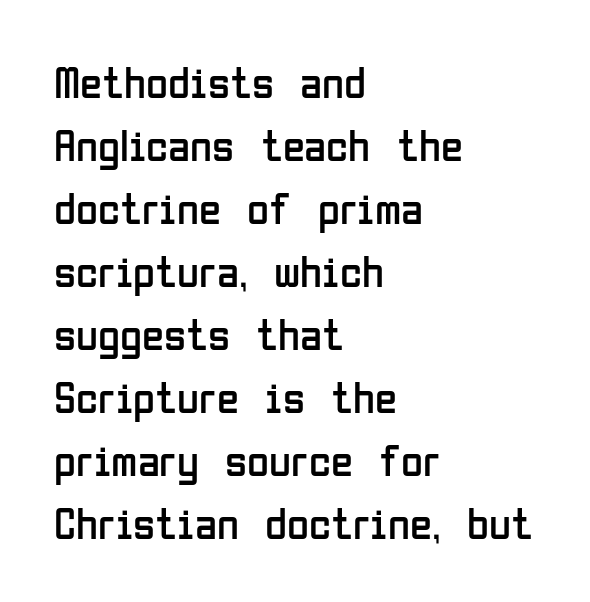
{"serif": "no", "italic": "no", "bold": "no", "weight": "regular", "width": "condensed", "stroke_contrast": "low", "x_height": "medium", "monospaced": "no", "underline": "no", "align": "left", "line_spacing": "normal", "line_spacing_ratio": 1.4, "letter_spacing": "normal", "letter_spacing_em": 0.0, "glyph_px": 45}
